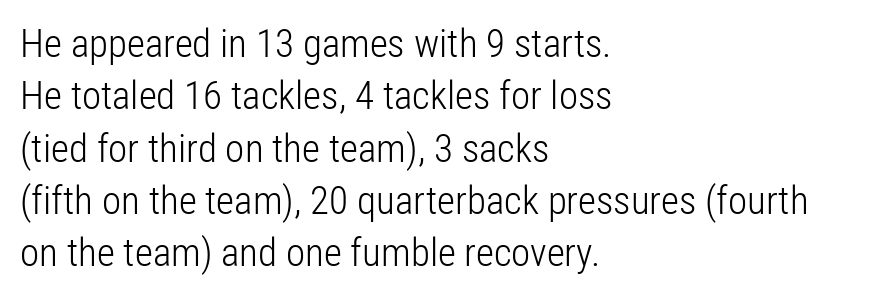
{"serif": "no", "italic": "no", "bold": "no", "weight": "light", "width": "condensed", "stroke_contrast": "low", "x_height": "medium", "monospaced": "no", "underline": "no", "align": "left", "line_spacing": "normal", "line_spacing_ratio": 1.34, "letter_spacing": "normal", "letter_spacing_em": 0.0, "glyph_px": 39}
